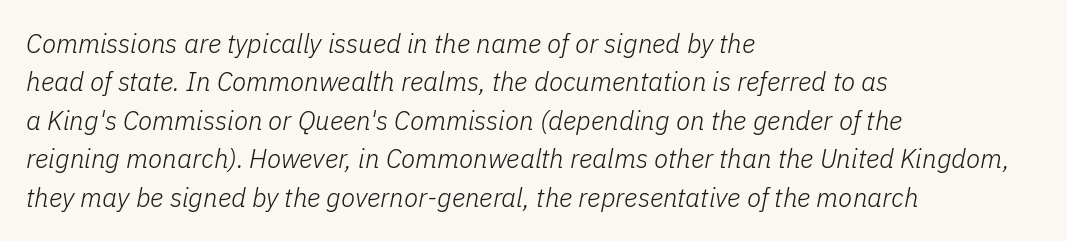
Q: Is the text bold? A: No.
Q: Is the text italic (slanted)? A: Yes, it leans right by about 11 degrees.
Q: Is the text underlined? A: No.
Q: How is the paragraph aligned? A: Left-aligned.
Q: Is the spacing between letters normal or unusually wide? A: Normal.
Q: Is the spacing between lines tight, normal or loose? A: Normal.
